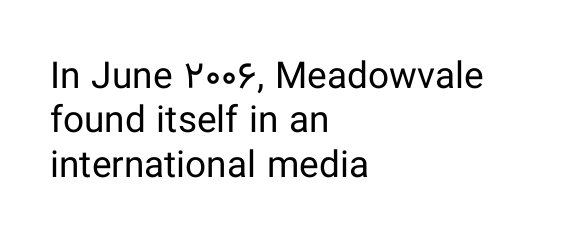
Q: Is the text bold? A: No.
Q: Is the text italic (slanted)? A: No, it is upright.
Q: Is the typeface a serif or a sans-serif typeface? A: Sans-serif.
Q: Is the text underlined? A: No.
Q: How is the paragraph aligned? A: Left-aligned.
Q: Is the spacing between letters normal or unusually wide? A: Normal.
Q: Width (condensed, normal, or wide)? A: Normal.
Q: Stroke contrast? A: Low.
Q: x-height? A: Medium.
Q: Monospaced? A: No.
